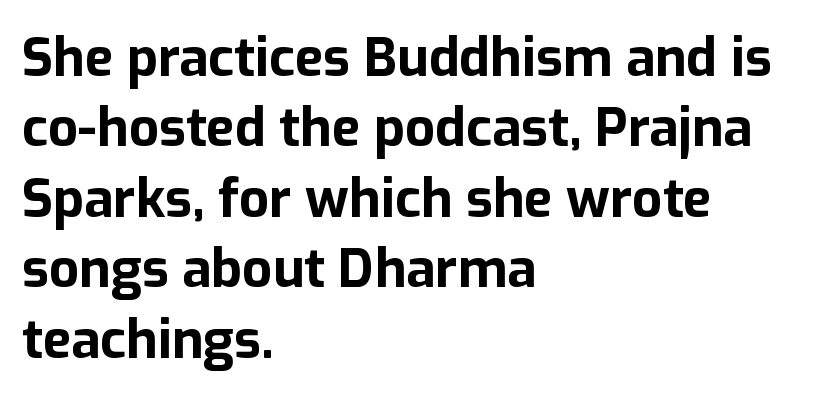
Q: Is the text bold? A: Yes.
Q: Is the text italic (slanted)? A: No, it is upright.
Q: Is the typeface a serif or a sans-serif typeface? A: Sans-serif.
Q: Is the text underlined? A: No.
Q: How is the paragraph aligned? A: Left-aligned.
Q: Is the spacing between letters normal or unusually wide? A: Normal.
Q: Is the spacing between lines tight, normal or loose? A: Normal.
Q: Width (condensed, normal, or wide)? A: Normal.
Q: Stroke contrast? A: Low.
Q: x-height? A: Medium.
Q: Monospaced? A: No.
